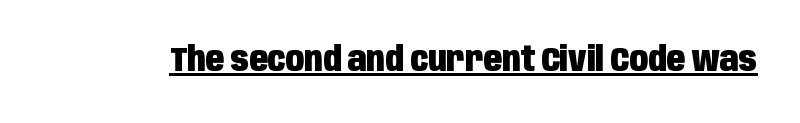
{"serif": "no", "italic": "no", "bold": "yes", "weight": "heavy", "width": "condensed", "stroke_contrast": "low", "x_height": "large", "monospaced": "no", "underline": "yes", "letter_spacing": "normal", "letter_spacing_em": 0.0, "glyph_px": 34}
